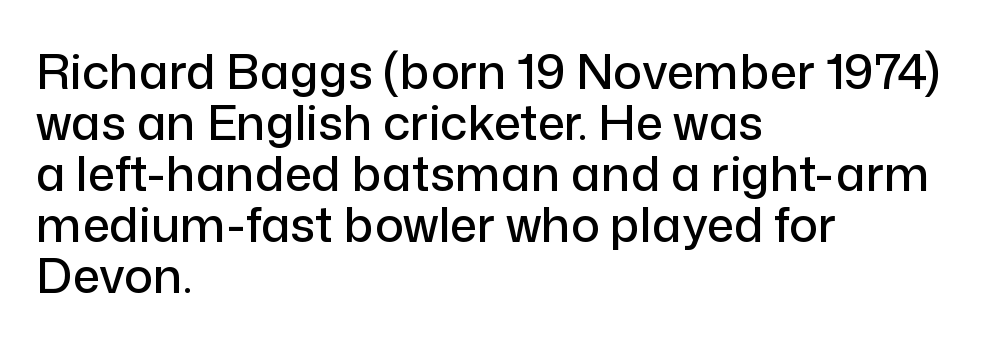
Q: Is the text italic (slanted)? A: No, it is upright.
Q: Is the typeface a serif or a sans-serif typeface? A: Sans-serif.
Q: Is the text underlined? A: No.
Q: How is the paragraph aligned? A: Left-aligned.
Q: Is the spacing between letters normal or unusually wide? A: Normal.
Q: Is the spacing between lines tight, normal or loose? A: Tight.
Q: Width (condensed, normal, or wide)? A: Normal.
Q: Stroke contrast? A: Low.
Q: x-height? A: Medium.
Q: Monospaced? A: No.
